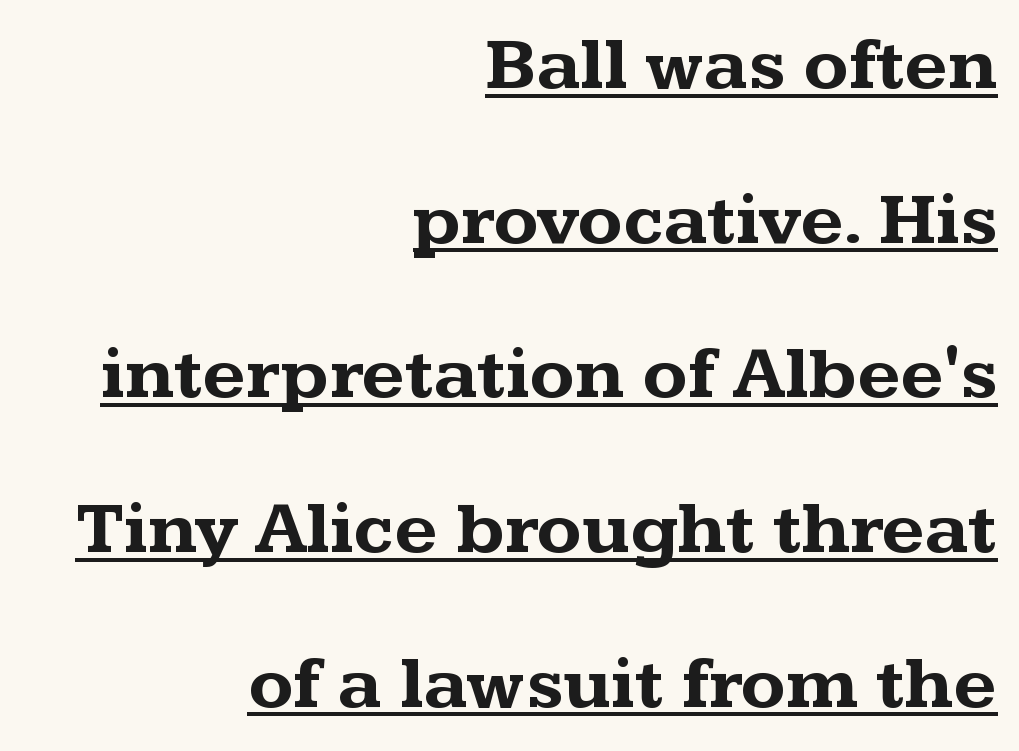
The image shows 74 px bold, wide serif type, upright; set right-aligned, loose line spacing (2.09x), normal letter spacing, underlined; medium stroke contrast and a medium x-height.
